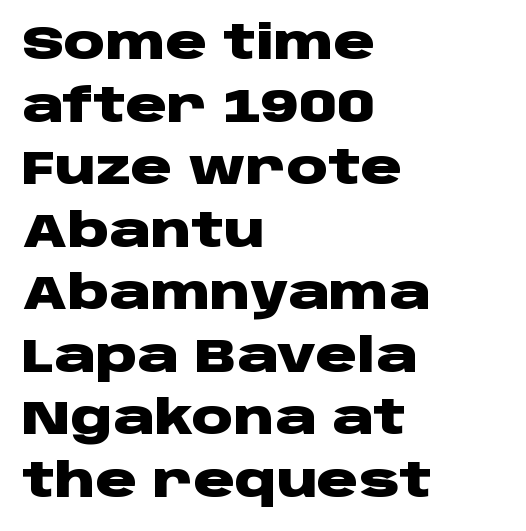
You'd pick this weight for a headline — it's a proper bold. Default kerning and tracking; the words read as compact shapes. Is this a sans? Yes — the strokes have no serifs. Line spacing here is normal.
